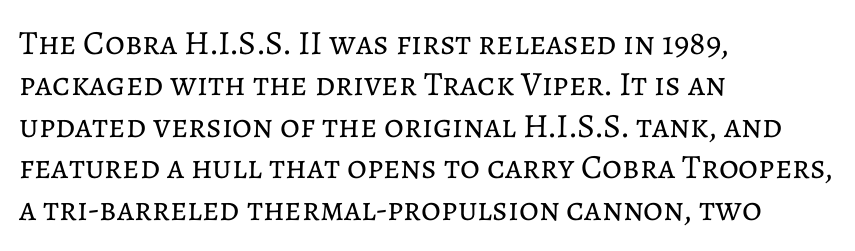
Nothing heavy about these letters — not bold at all. Between one letter and the next there's only the usual sliver of space. Nope, not italic — everything's standing straight. Character widths vary here, with narrow letters taking less room than wide ones. Type without underlining. Visually the block forms a straight wall on the left and a jagged coastline on the right.
